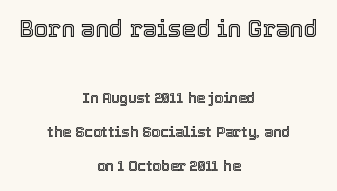
Between one letter and the next there's only the usual sliver of space. Whoever set this made the first block the dominant, larger element. You can tell it's not italic because the verticals are truly vertical. Neither beginnings nor endings align; midpoints do.
